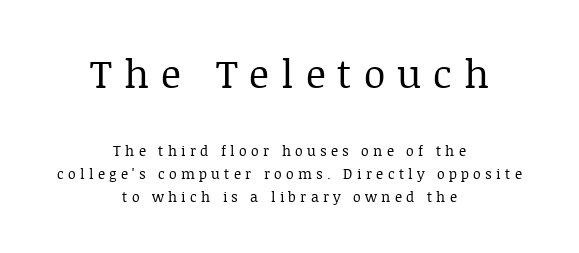
The image shows 39 px regular-weight serif type, upright; set centered, normal line spacing (1.62x), unusually wide letter spacing (+0.31 em), not underlined; the first (top) block is 2.79x larger; low stroke contrast and a large x-height.
